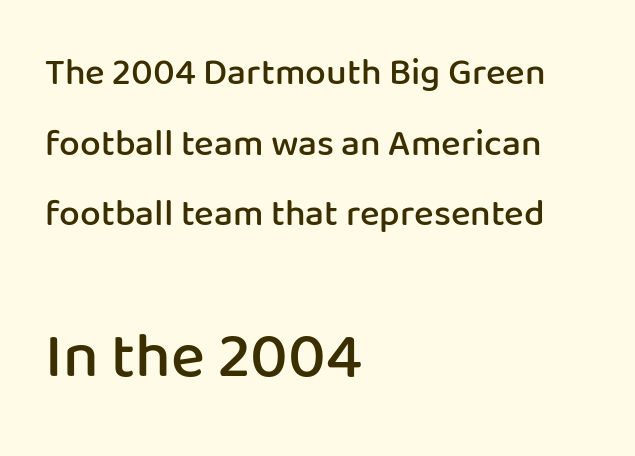
{"serif": "no", "italic": "no", "bold": "semi", "weight": "semibold", "width": "normal", "stroke_contrast": "low", "x_height": "medium", "monospaced": "no", "underline": "no", "align": "left", "line_spacing": "loose", "line_spacing_ratio": 1.91, "letter_spacing": "normal", "letter_spacing_em": 0.0, "larger_block": "second", "size_ratio": 1.73, "glyph_px": 64}
